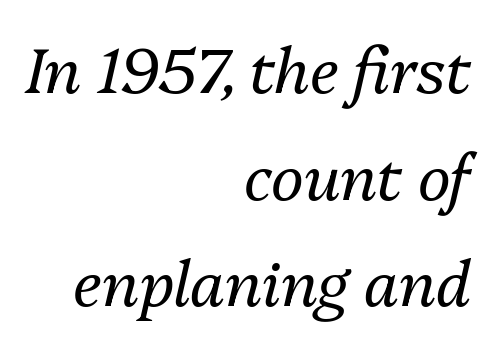
The image shows 62 px regular-weight type, italic (leaning right); set right-aligned, line spacing 1.72x, normal letter spacing, not underlined; medium stroke contrast and a medium x-height.
